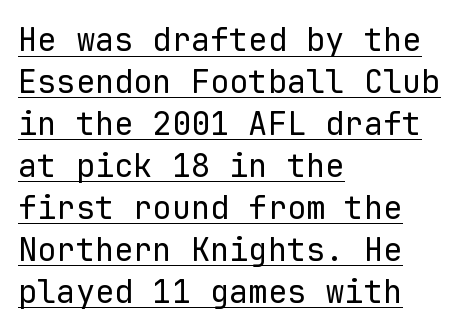
{"serif": "no", "italic": "no", "bold": "no", "weight": "regular", "width": "normal", "stroke_contrast": "low", "x_height": "medium", "monospaced": "yes", "underline": "yes", "align": "left", "line_spacing": "normal", "line_spacing_ratio": 1.31, "letter_spacing": "normal", "letter_spacing_em": 0.0, "glyph_px": 32}
